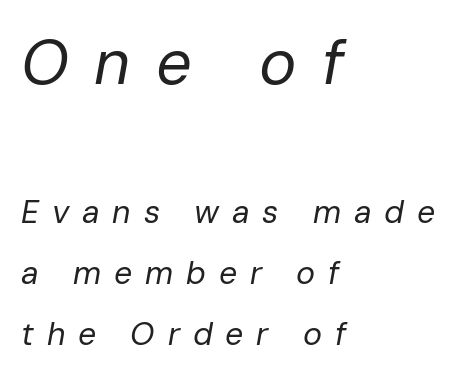
Quick note: interline space is abundant. The typesetting does not lean heavy: it is not bold. You get the large type first, then a drop to smaller type. You could only call the tracking loose — the letters float apart. The letters advance in unequal steps, a hallmark of proportional type. Glance below the letters and you will spot only blank space.
